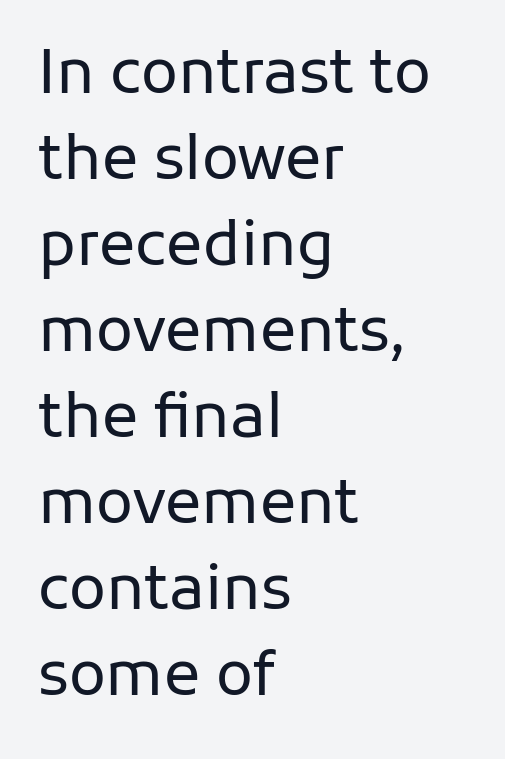
The image shows 61 px regular-weight sans-serif type, upright; set left-aligned, normal line spacing (1.41x), normal letter spacing, not underlined; low stroke contrast and a medium x-height.
